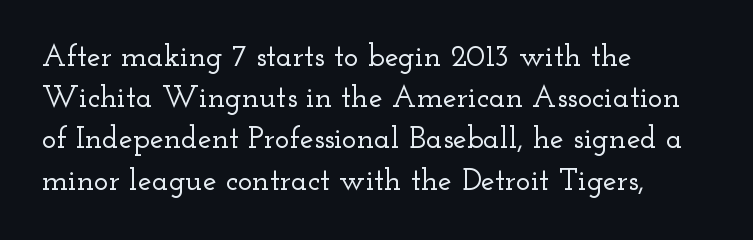
{"serif": "yes", "italic": "no", "width": "wide", "stroke_contrast": "low", "x_height": "small", "monospaced": "no", "underline": "no", "align": "left", "line_spacing": "normal", "line_spacing_ratio": 1.33, "letter_spacing": "normal", "letter_spacing_em": 0.0, "glyph_px": 31}
